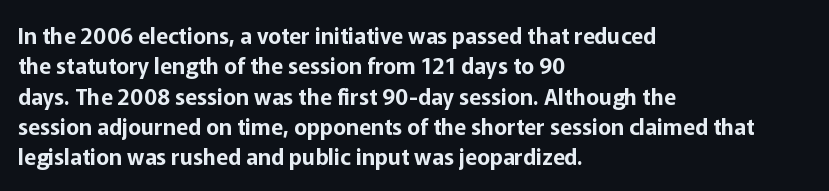
{"italic": "no", "underline": "no", "align": "left", "line_spacing": "normal", "line_spacing_ratio": 1.38, "letter_spacing": "normal", "letter_spacing_em": 0.0, "glyph_px": 22}
